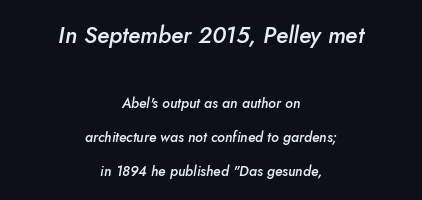
{"italic": "yes", "lean": "right", "slant_degrees": 5, "bold": "semi", "underline": "no", "align": "center", "line_spacing": "loose", "line_spacing_ratio": 2.44, "letter_spacing": "normal", "letter_spacing_em": 0.0, "larger_block": "first", "size_ratio": 1.64, "glyph_px": 23}
